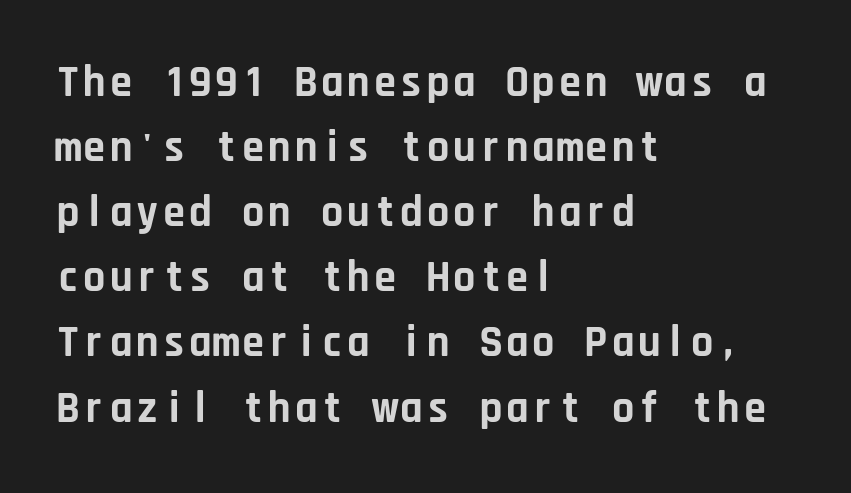
The image shows 44 px bold sans-serif type, upright, monospaced; set left-aligned, normal line spacing (1.48x), normal letter spacing, not underlined; low stroke contrast and a large x-height.
